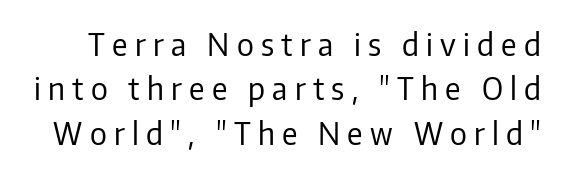
{"serif": "no", "italic": "no", "bold": "no", "weight": "regular", "width": "normal", "stroke_contrast": "low", "x_height": "medium", "monospaced": "no", "underline": "no", "line_spacing": "normal", "line_spacing_ratio": 1.48, "letter_spacing": "wide", "letter_spacing_em": 0.24, "glyph_px": 30}
